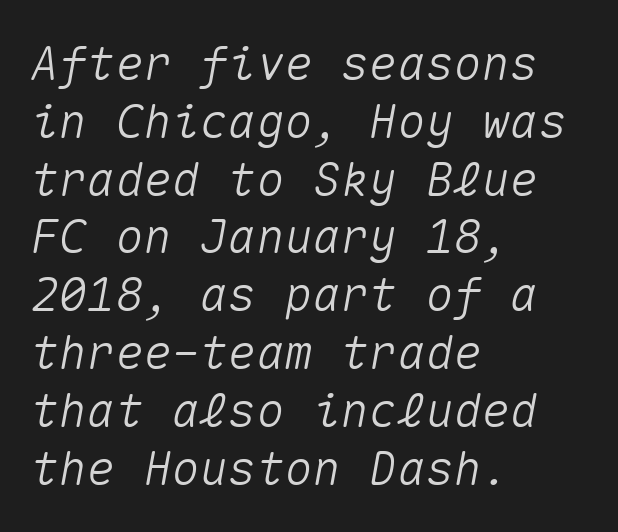
Q: Is the text italic (slanted)? A: Yes, it leans right by about 10 degrees.
Q: Is the text underlined? A: No.
Q: How is the paragraph aligned? A: Left-aligned.
Q: Is the spacing between letters normal or unusually wide? A: Normal.
Q: Width (condensed, normal, or wide)? A: Normal.
Q: Stroke contrast? A: Medium.
Q: x-height? A: Medium.
Q: Monospaced? A: Yes.
